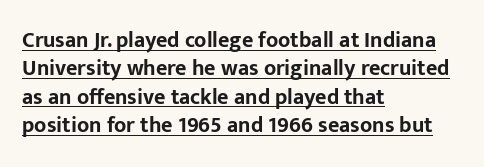
{"italic": "no", "bold": "yes", "underline": "yes", "align": "left", "line_spacing": "normal", "line_spacing_ratio": 1.29, "letter_spacing": "normal", "letter_spacing_em": 0.0, "glyph_px": 22}
